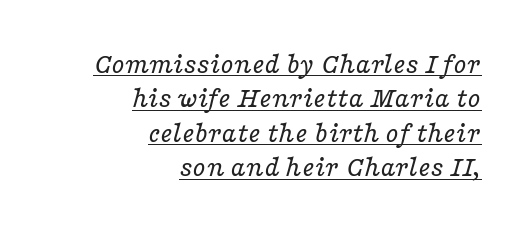
Q: Is the text bold? A: No.
Q: Is the text italic (slanted)? A: Yes, it leans right by about 16 degrees.
Q: Is the typeface a serif or a sans-serif typeface? A: Serif.
Q: Is the text underlined? A: Yes.
Q: How is the paragraph aligned? A: Right-aligned.
Q: Is the spacing between letters normal or unusually wide? A: Normal.
Q: Is the spacing between lines tight, normal or loose? A: Tight.
Q: Width (condensed, normal, or wide)? A: Wide.
Q: Stroke contrast? A: Low.
Q: x-height? A: Medium.
Q: Monospaced? A: No.
